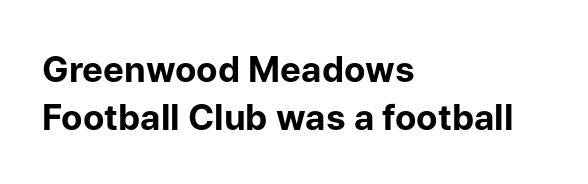
Q: Is the text bold? A: Yes.
Q: Is the text italic (slanted)? A: No, it is upright.
Q: Is the typeface a serif or a sans-serif typeface? A: Sans-serif.
Q: Is the text underlined? A: No.
Q: How is the paragraph aligned? A: Left-aligned.
Q: Is the spacing between letters normal or unusually wide? A: Normal.
Q: Is the spacing between lines tight, normal or loose? A: Normal.
Q: Width (condensed, normal, or wide)? A: Normal.
Q: Stroke contrast? A: Low.
Q: x-height? A: Medium.
Q: Monospaced? A: No.
